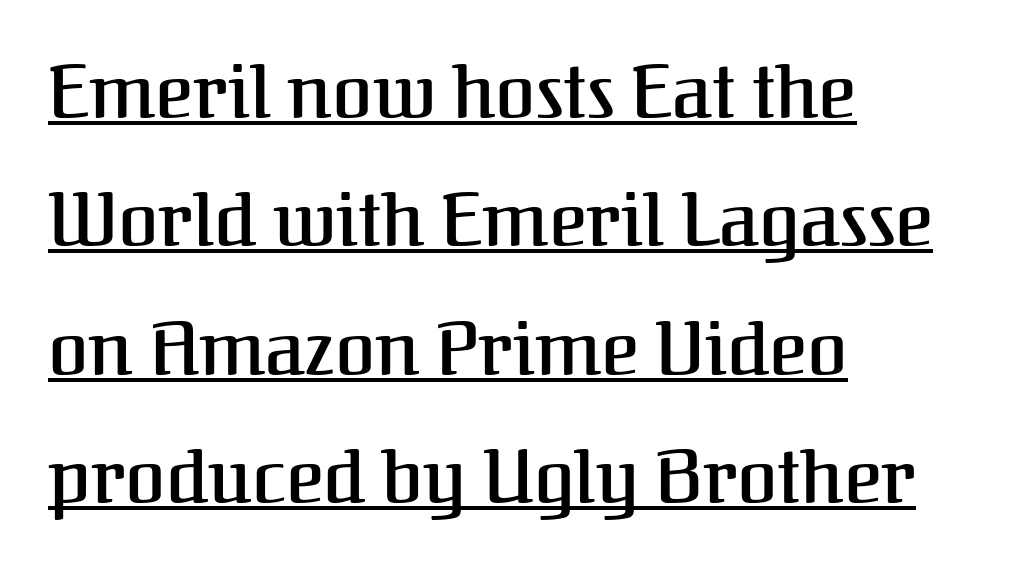
{"serif": "yes", "italic": "no", "width": "normal", "stroke_contrast": "medium", "x_height": "medium", "monospaced": "no", "underline": "yes", "align": "left", "line_spacing_ratio": 1.76, "letter_spacing": "normal", "letter_spacing_em": 0.0, "glyph_px": 73}
